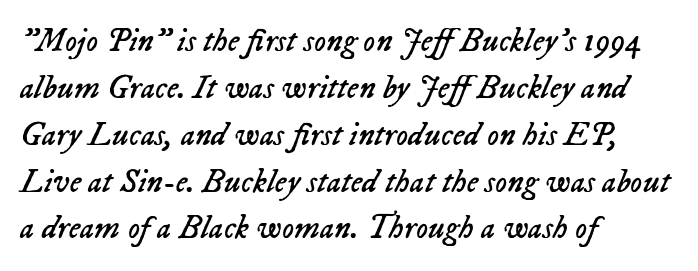
{"italic": "yes", "lean": "right", "slant_degrees": 23, "bold": "no", "weight": "regular", "width": "normal", "stroke_contrast": "low", "x_height": "medium", "monospaced": "no", "underline": "no", "align": "left", "line_spacing": "normal", "line_spacing_ratio": 1.42, "letter_spacing": "normal", "letter_spacing_em": 0.0, "glyph_px": 33}
